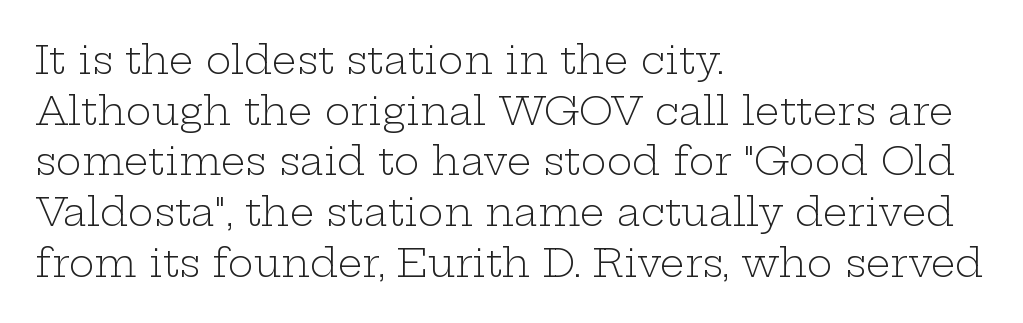
How are the letters spaced? Ordinarily, with no added tracking. Unlike a clean sans, this face finishes its strokes with serifs. Is there any slant? The stems are plumb. The area under the type is left untouched. Baseline-to-baseline distance is the conventional proportion of letter height.
